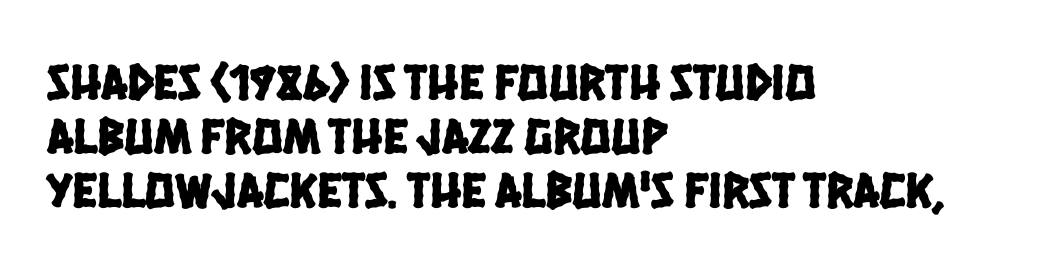
The image shows 51 px condensed sans-serif type; set left-aligned, tight line spacing (1.06x), normal letter spacing, not underlined; low stroke contrast and a large x-height.
